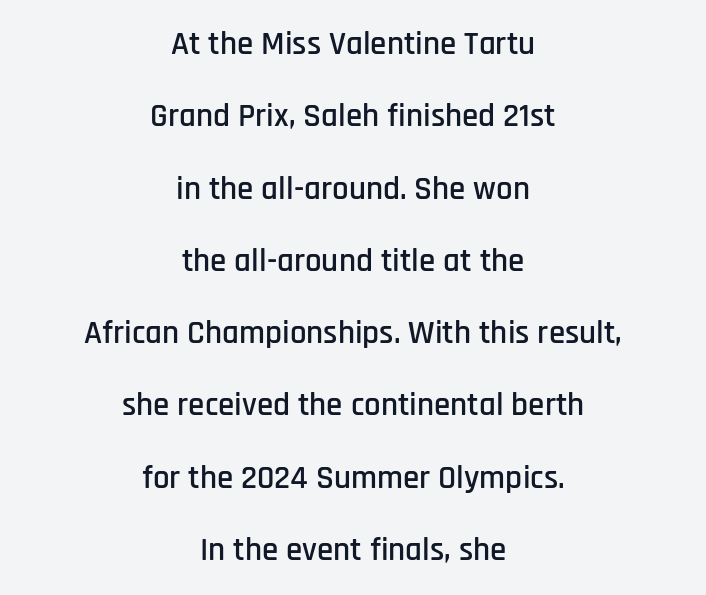
The image shows 33 px condensed sans-serif type, upright; set centered, loose line spacing (2.19x), normal letter spacing, not underlined; low stroke contrast and a large x-height.
